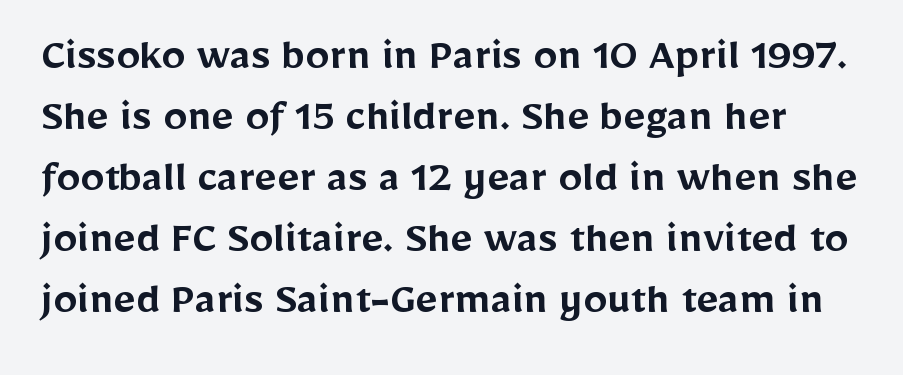
{"serif": "no", "italic": "no", "bold": "semi", "weight": "semibold", "width": "normal", "stroke_contrast": "low", "x_height": "medium", "monospaced": "no", "underline": "no", "line_spacing": "normal", "line_spacing_ratio": 1.27, "letter_spacing": "normal", "letter_spacing_em": 0.0, "glyph_px": 48}
